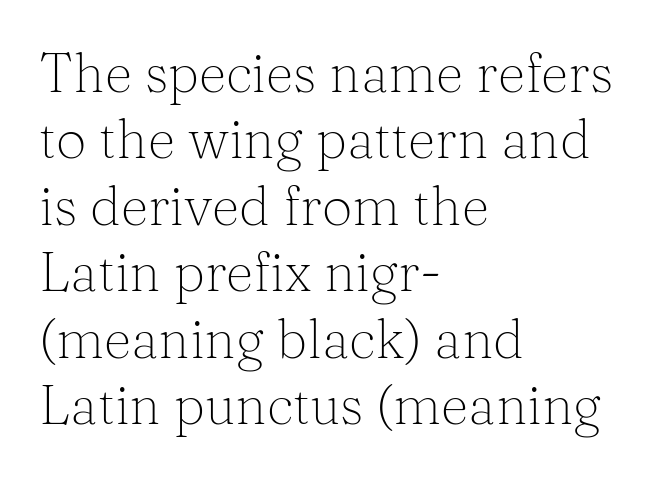
The image shows 54 px light serif type, upright; set left-aligned, line spacing 1.23x, normal letter spacing, not underlined; medium stroke contrast and a medium x-height.
